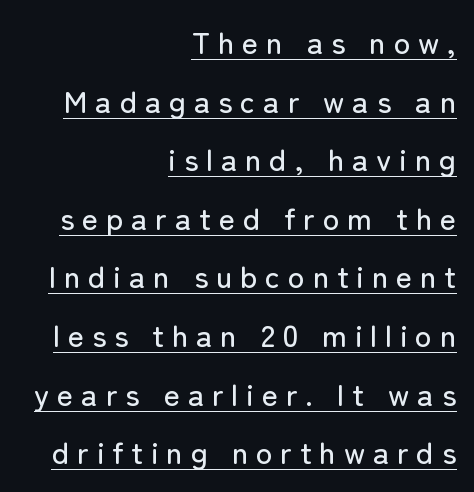
The lines are quadded right. Think of a printed novel: that variable character pitch is what you see here. Tall strokes in this sample are plumb rather than angled. The tracking jumps out immediately: characters are airy and widely separated.
